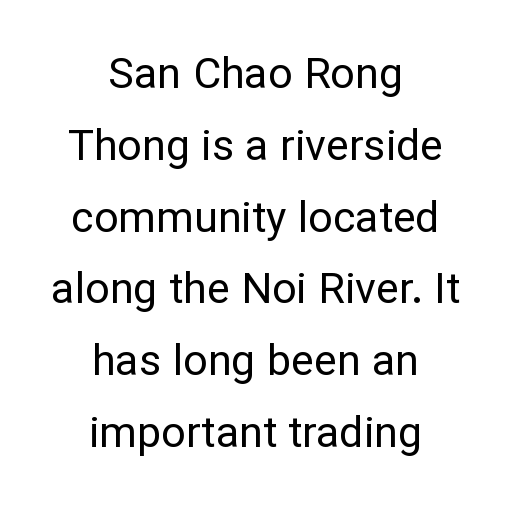
The space between consecutive lines is moderate. Rule under the text: the space is simply empty. Does the lettering tilt? It doesn't — this is upright. Honestly, the letter spacing is just normal — you wouldn't notice it. The typeface chosen for these lines omits serifs.
